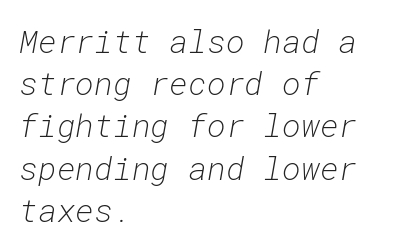
{"italic": "yes", "lean": "right", "slant_degrees": 10, "bold": "no", "weight": "light", "width": "normal", "stroke_contrast": "low", "x_height": "medium", "monospaced": "yes", "underline": "no", "align": "left", "line_spacing": "normal", "line_spacing_ratio": 1.32, "letter_spacing": "normal", "letter_spacing_em": 0.0, "glyph_px": 32}
